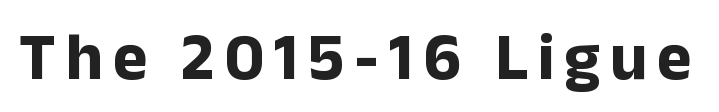
The image shows 66 px bold sans-serif type, upright; set not underlined; low stroke contrast and a medium x-height.
